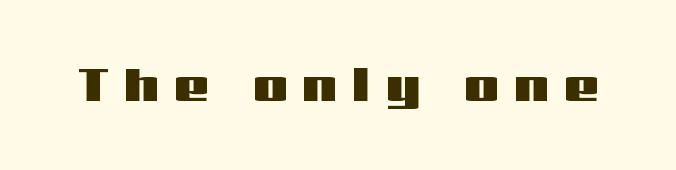
The image shows 48 px wide sans-serif type, upright; set unusually wide letter spacing (+0.34 em), not underlined; medium stroke contrast and a medium x-height.
